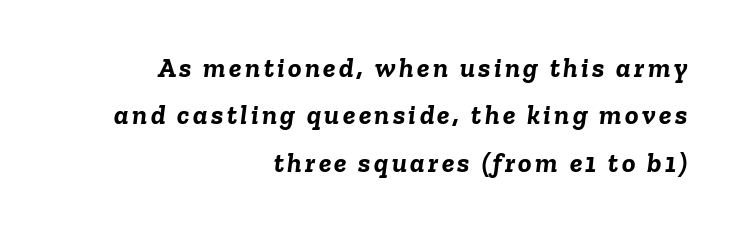
{"italic": "yes", "lean": "right", "slant_degrees": 6, "bold": "yes", "weight": "semibold", "width": "normal", "stroke_contrast": "low", "x_height": "medium", "monospaced": "no", "underline": "no", "align": "right", "line_spacing": "normal", "line_spacing_ratio": 1.69, "glyph_px": 28}
